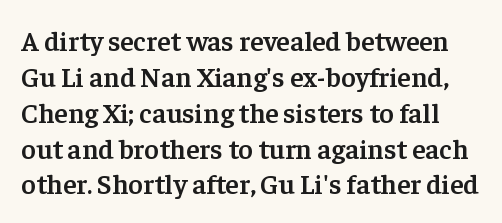
The image shows 28 px semibold serif type, upright; set normal line spacing (1.28x), normal letter spacing, not underlined; low stroke contrast and a medium x-height.
